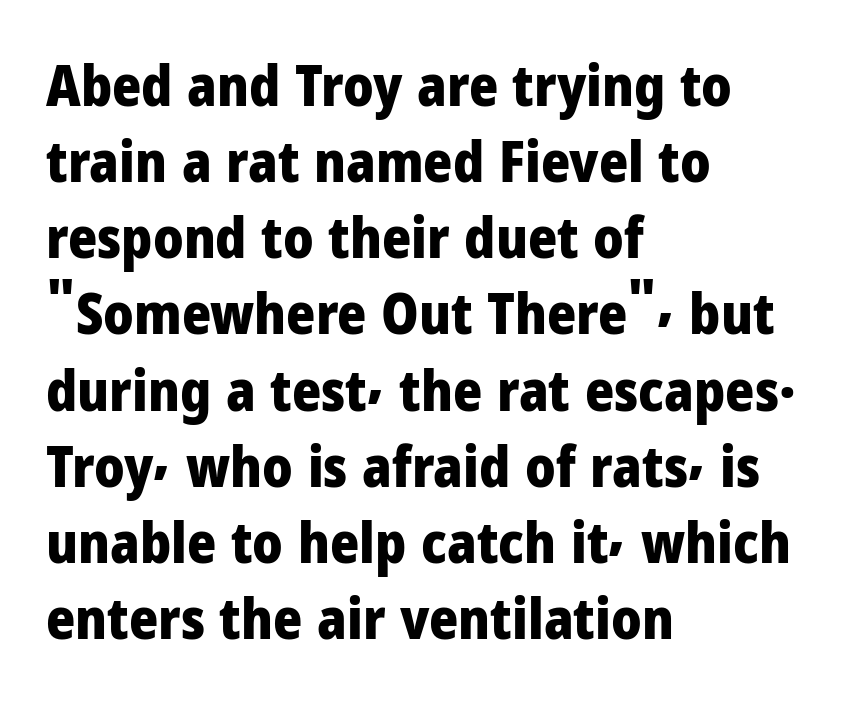
Q: Is the text bold? A: Yes.
Q: Is the text italic (slanted)? A: No, it is upright.
Q: Is the typeface a serif or a sans-serif typeface? A: Sans-serif.
Q: Is the text underlined? A: No.
Q: How is the paragraph aligned? A: Left-aligned.
Q: Is the spacing between letters normal or unusually wide? A: Normal.
Q: Is the spacing between lines tight, normal or loose? A: Normal.
Q: Width (condensed, normal, or wide)? A: Normal.
Q: Stroke contrast? A: Low.
Q: x-height? A: Medium.
Q: Monospaced? A: No.
